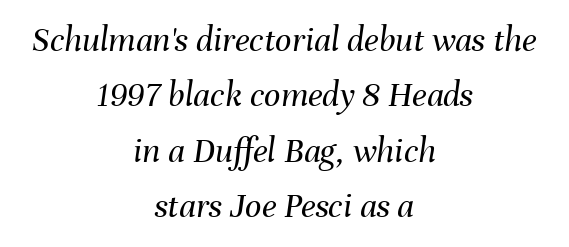
Unbolded letterforms with no extra heft. The horizontal fit of the characters is conventional and even. You could not count columns in this text — the font is proportionally spaced. Slant detected: the letters are inclined.
